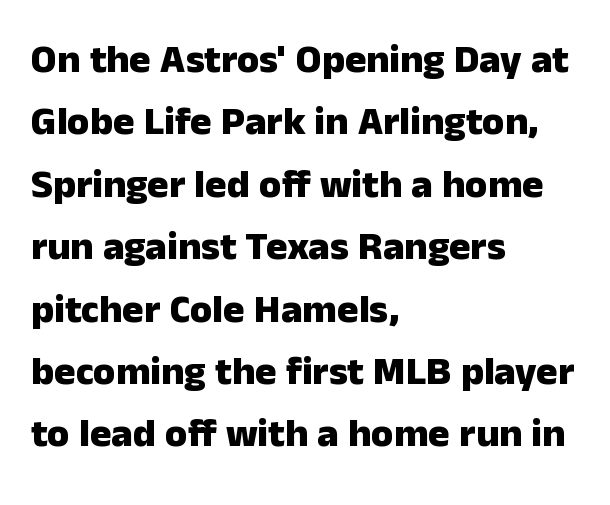
How are the letters spaced? Ordinarily, with no added tracking. A student would call this left alignment; a typographer would say flush left, rag right. The vertical gap from one line to the next is medium. Quick note: underline off. The designer went with a sans here, leaving each stem footless.
